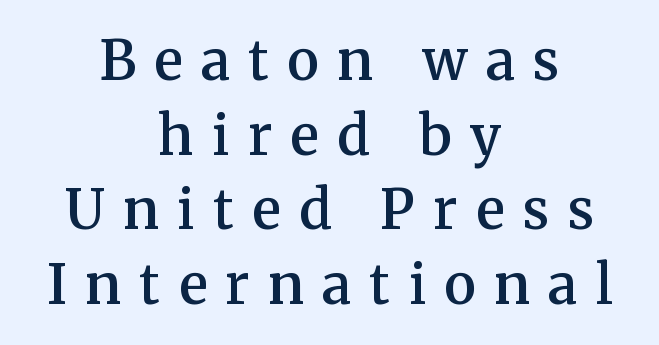
The image shows 54 px semibold serif type, upright; set centered, normal line spacing (1.38x), unusually wide letter spacing (+0.34 em), not underlined; medium stroke contrast and a medium x-height.
